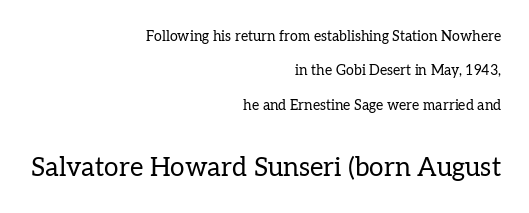
Lines of text with bare space underneath. These lines were composed using upright roman letters. Glyph-to-glyph distance matches everyday printed text. Weight: regular or lighter.
